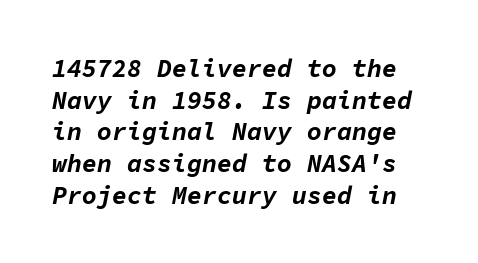
Q: Is the text bold? A: Yes.
Q: Is the text italic (slanted)? A: Yes, it leans right by about 11 degrees.
Q: Is the text underlined? A: No.
Q: Is the spacing between letters normal or unusually wide? A: Normal.
Q: Is the spacing between lines tight, normal or loose? A: Normal.
